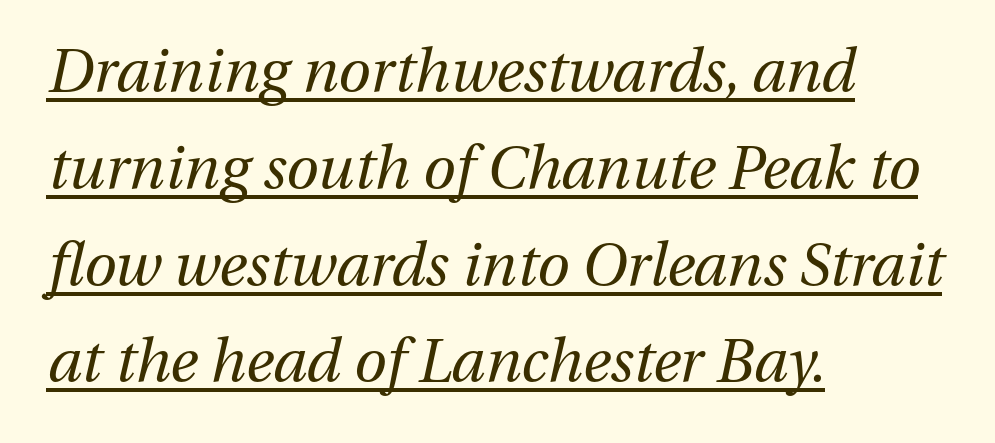
Posture: slanted. The weight tops out at a normal text grade. This block has exactly the height ordinary leading produces. The gaps between neighbouring characters are ordinary and unremarkable. The paragraph shown leans on its left margin. The rendering uses the underline text-decoration.
